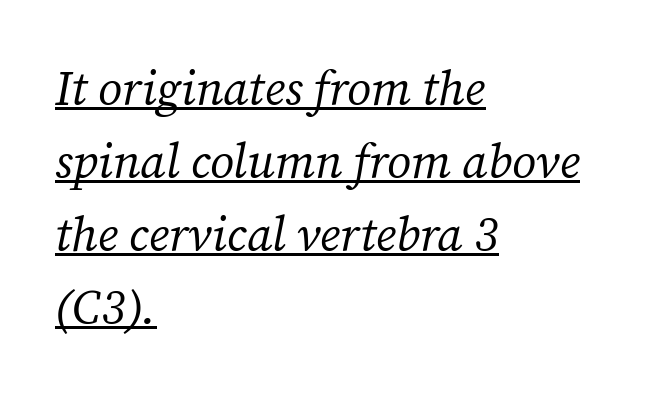
The image shows 48 px regular-weight serif type, italic (leaning right); set left-aligned, normal line spacing (1.52x), normal letter spacing, underlined; medium stroke contrast and a medium x-height.
